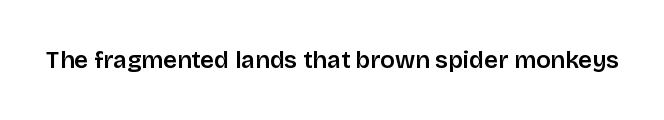
The image shows 24 px text type, upright; set normal letter spacing, not underlined.
